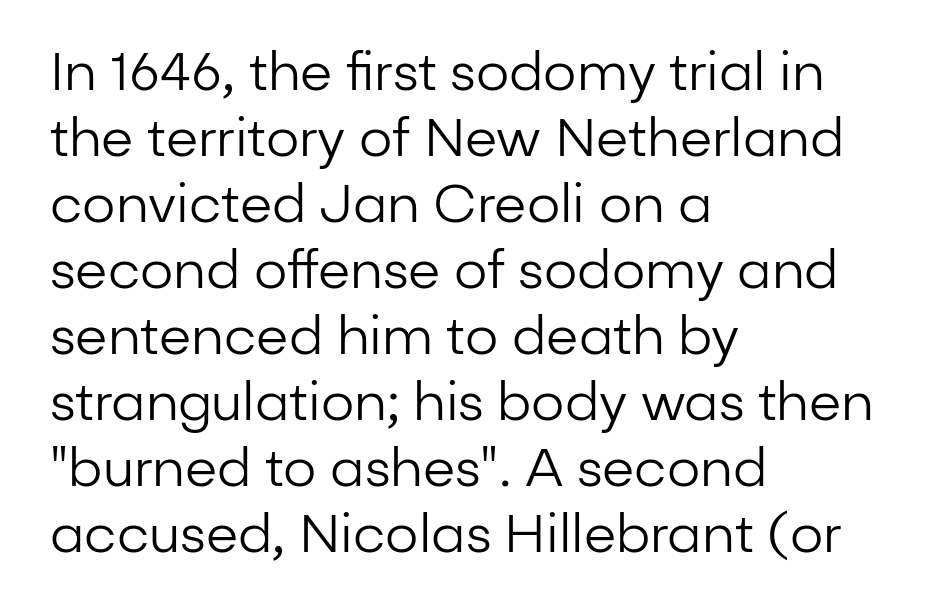
The image shows 52 px regular-weight sans-serif type, upright; set left-aligned, normal line spacing (1.27x), normal letter spacing, not underlined; low stroke contrast and a medium x-height.
